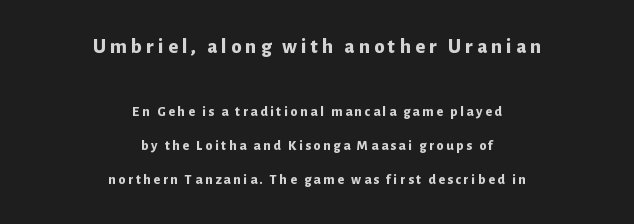
The image shows 21 px bold type, upright; set centered, loose line spacing (2.44x), not underlined; the first (top) block is 1.5x larger.
